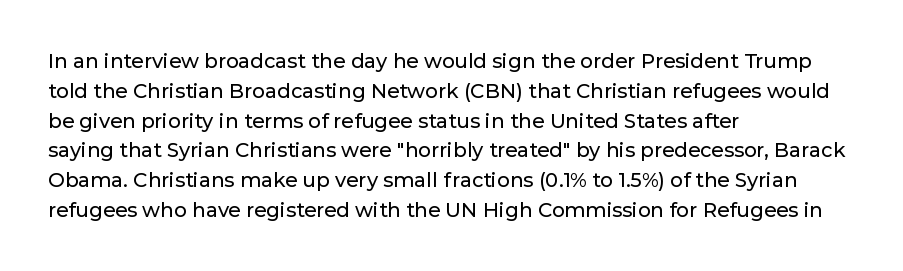
Q: Is the text italic (slanted)? A: No, it is upright.
Q: Is the text underlined? A: No.
Q: How is the paragraph aligned? A: Left-aligned.
Q: Is the spacing between letters normal or unusually wide? A: Normal.
Q: Is the spacing between lines tight, normal or loose? A: Normal.
